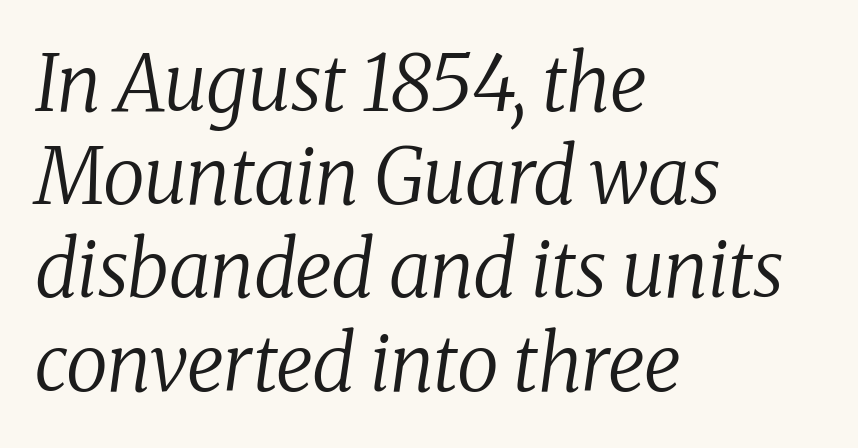
{"serif": "yes", "italic": "yes", "lean": "right", "slant_degrees": 8, "bold": "no", "weight": "regular", "width": "normal", "stroke_contrast": "medium", "x_height": "medium", "monospaced": "no", "underline": "no", "align": "left", "line_spacing_ratio": 1.21, "letter_spacing": "normal", "letter_spacing_em": 0.0, "glyph_px": 77}
